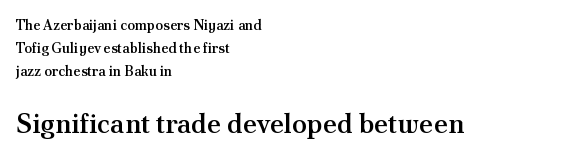
Each new line begins a customary step beneath the previous one. The string is rendered with underlining switched off. Leftover space on each line is placed entirely after the last word. As a designer I'd log this as weight 600, semibold.
